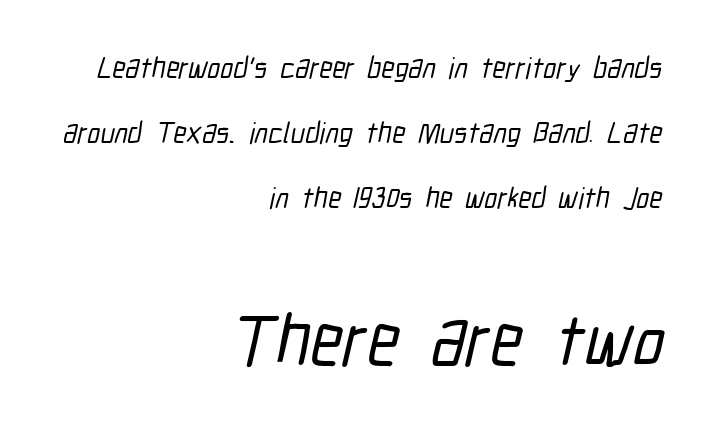
{"serif": "no", "width": "condensed", "stroke_contrast": "low", "x_height": "medium", "monospaced": "no", "underline": "no", "align": "right", "line_spacing": "loose", "line_spacing_ratio": 2.24, "letter_spacing": "normal", "letter_spacing_em": 0.0, "larger_block": "second", "size_ratio": 2.48, "glyph_px": 72}
